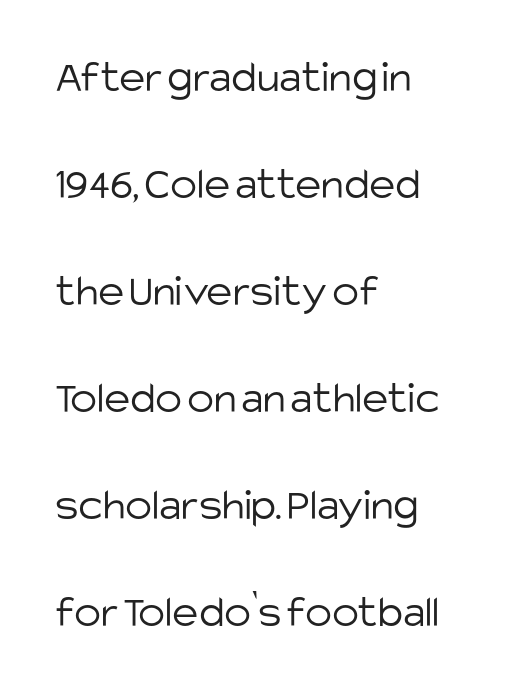
The image shows 45 px light sans-serif type, upright; set left-aligned, loose line spacing (2.38x), normal letter spacing, not underlined; low stroke contrast and a large x-height.
